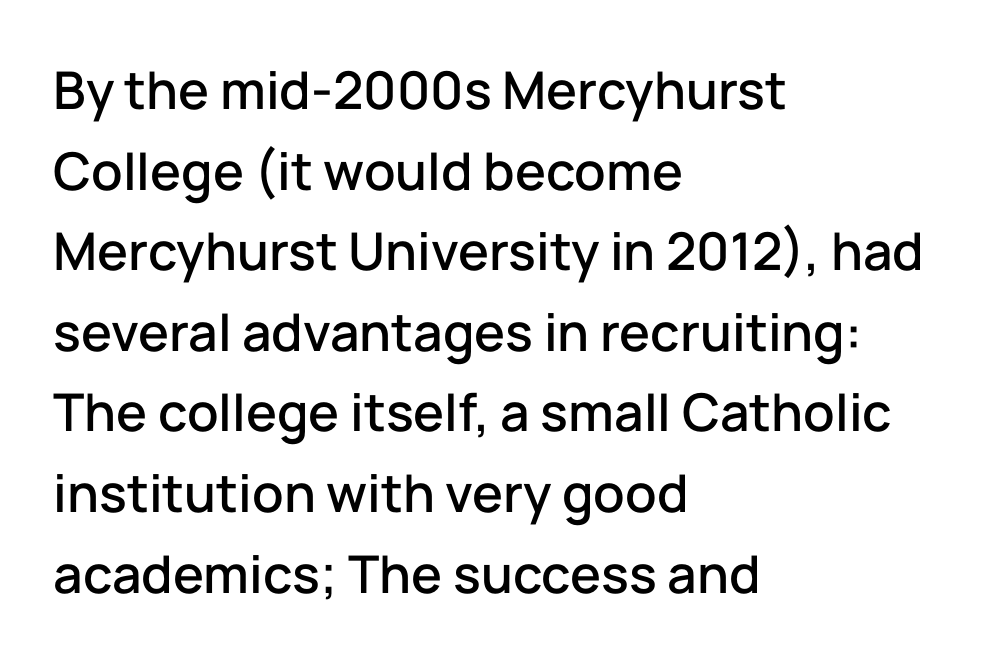
{"serif": "no", "italic": "no", "width": "normal", "stroke_contrast": "low", "x_height": "medium", "monospaced": "no", "underline": "no", "align": "left", "line_spacing": "normal", "line_spacing_ratio": 1.55, "letter_spacing": "normal", "letter_spacing_em": 0.0, "glyph_px": 52}
